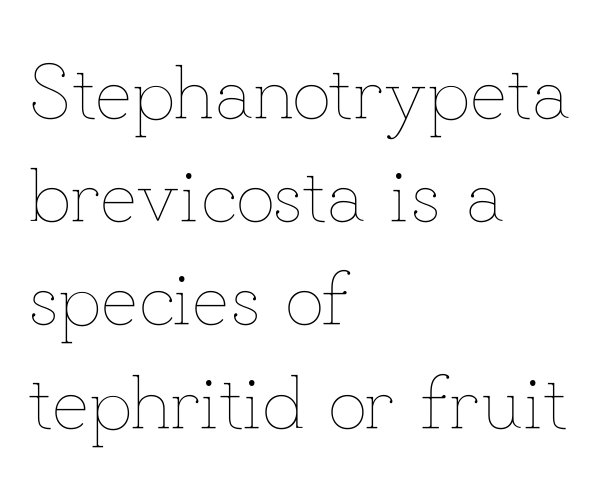
Q: Is the text bold? A: No.
Q: Is the text italic (slanted)? A: No, it is upright.
Q: Is the text underlined? A: No.
Q: How is the paragraph aligned? A: Left-aligned.
Q: Is the spacing between letters normal or unusually wide? A: Normal.
Q: Is the spacing between lines tight, normal or loose? A: Normal.
Q: Width (condensed, normal, or wide)? A: Normal.
Q: Stroke contrast? A: Low.
Q: x-height? A: Small.
Q: Monospaced? A: No.
